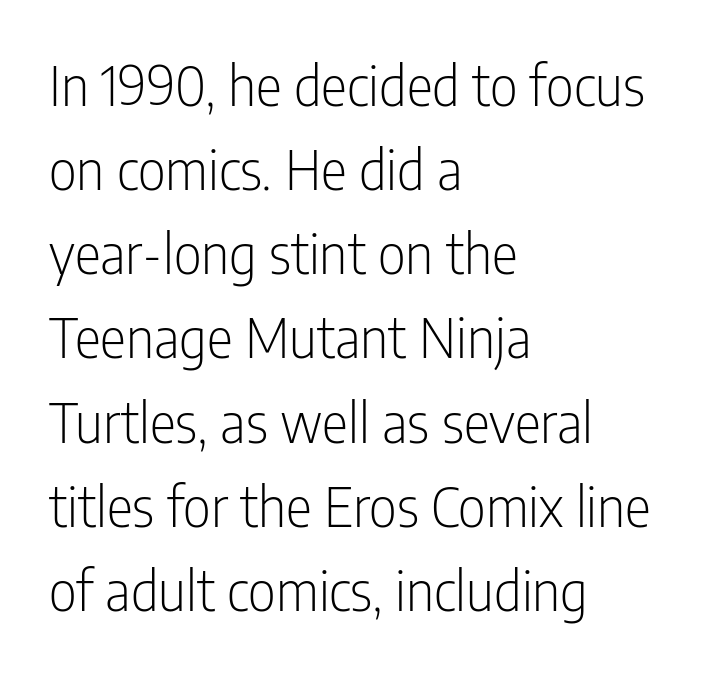
Q: Is the text bold? A: No.
Q: Is the text italic (slanted)? A: No, it is upright.
Q: Is the typeface a serif or a sans-serif typeface? A: Sans-serif.
Q: Is the text underlined? A: No.
Q: How is the paragraph aligned? A: Left-aligned.
Q: Is the spacing between letters normal or unusually wide? A: Normal.
Q: Is the spacing between lines tight, normal or loose? A: Normal.
Q: Width (condensed, normal, or wide)? A: Condensed.
Q: Stroke contrast? A: Low.
Q: x-height? A: Medium.
Q: Monospaced? A: No.
